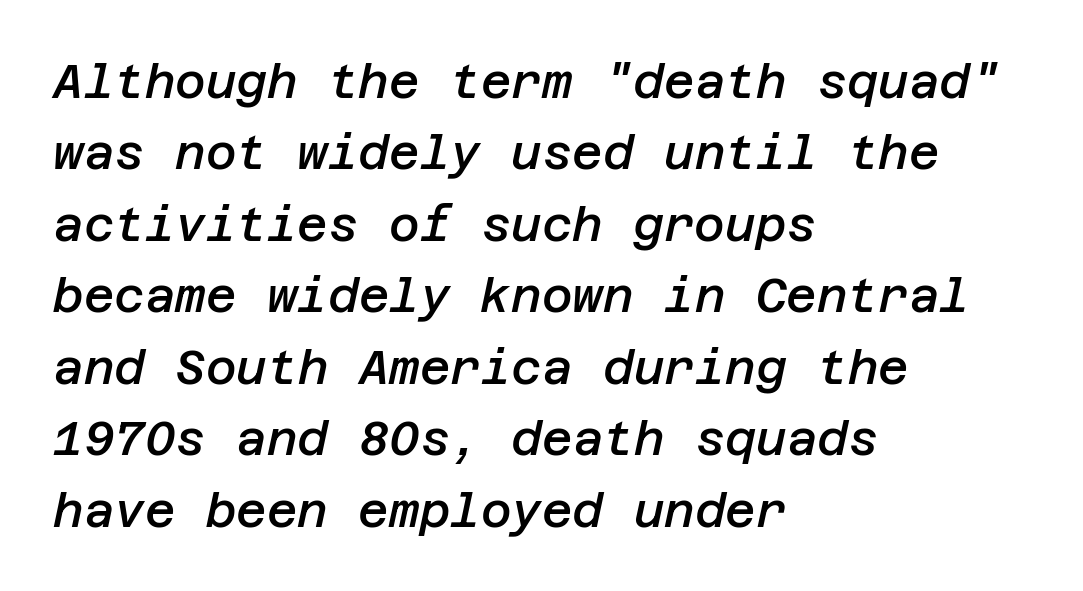
Q: Is the text bold? A: Semi-bold.
Q: Is the text italic (slanted)? A: Yes, it leans right by about 12 degrees.
Q: Is the text underlined? A: No.
Q: How is the paragraph aligned? A: Left-aligned.
Q: Is the spacing between letters normal or unusually wide? A: Normal.
Q: Is the spacing between lines tight, normal or loose? A: Normal.
Q: Width (condensed, normal, or wide)? A: Normal.
Q: Stroke contrast? A: Low.
Q: x-height? A: Large.
